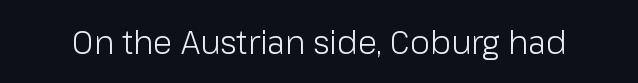
The face used here is a sans, in the tradition of grotesques and geometrics. These lines are rendered in a variable-pitch font. This rendering features lettering with no underline. Standard letterfit; no display-style spreading of the glyphs. The passage shown is not bold in any degree.
